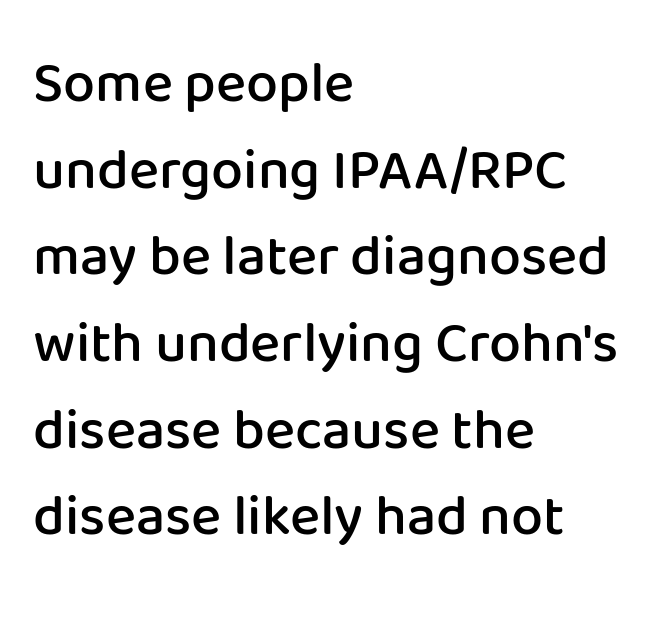
Caption: standard tracking, unaltered. Words float on clear page, feet unadorned. The passage shown is semibold, sitting just below true bold. Posture: vertical. Compared with typical paragraphs, the rows here are spaced about the same.
